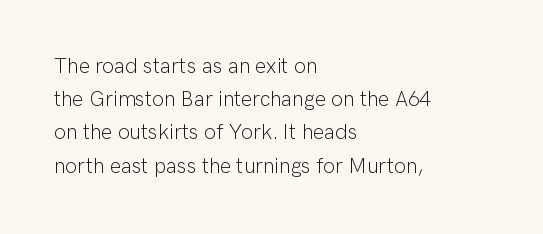
Q: Is the text bold? A: No.
Q: Is the text italic (slanted)? A: No, it is upright.
Q: Is the text underlined? A: No.
Q: How is the paragraph aligned? A: Left-aligned.
Q: Is the spacing between letters normal or unusually wide? A: Normal.
Q: Is the spacing between lines tight, normal or loose? A: Normal.
